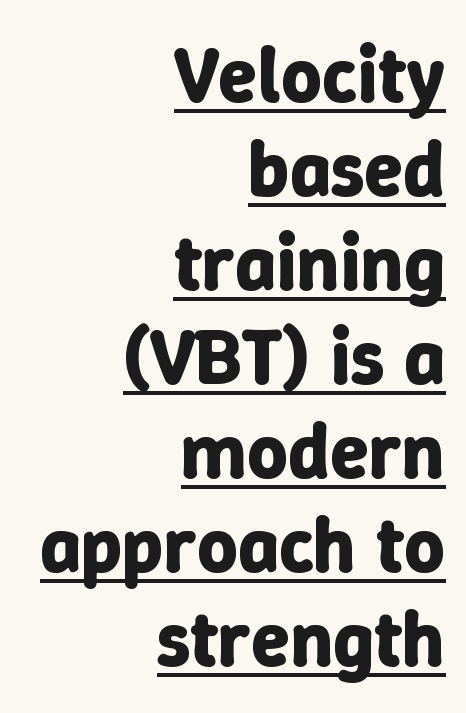
{"italic": "no", "bold": "yes", "weight": "bold", "width": "normal", "stroke_contrast": "low", "x_height": "medium", "monospaced": "no", "underline": "yes", "align": "right", "line_spacing_ratio": 1.19, "letter_spacing": "normal", "letter_spacing_em": 0.0, "glyph_px": 79}
